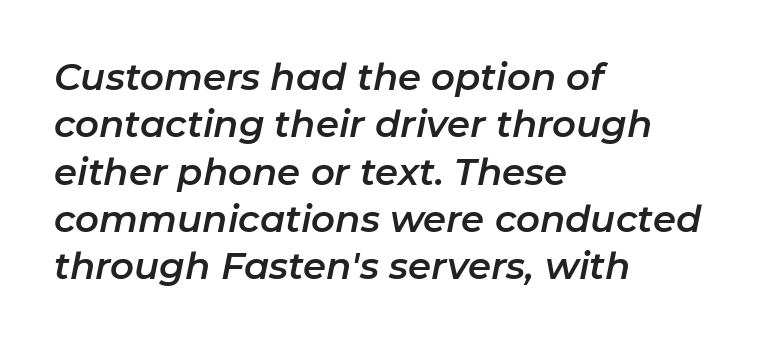
{"italic": "yes", "lean": "right", "slant_degrees": 11, "width": "normal", "stroke_contrast": "low", "x_height": "medium", "monospaced": "no", "underline": "no", "align": "left", "line_spacing": "normal", "line_spacing_ratio": 1.28, "letter_spacing": "normal", "letter_spacing_em": 0.0, "glyph_px": 37}
